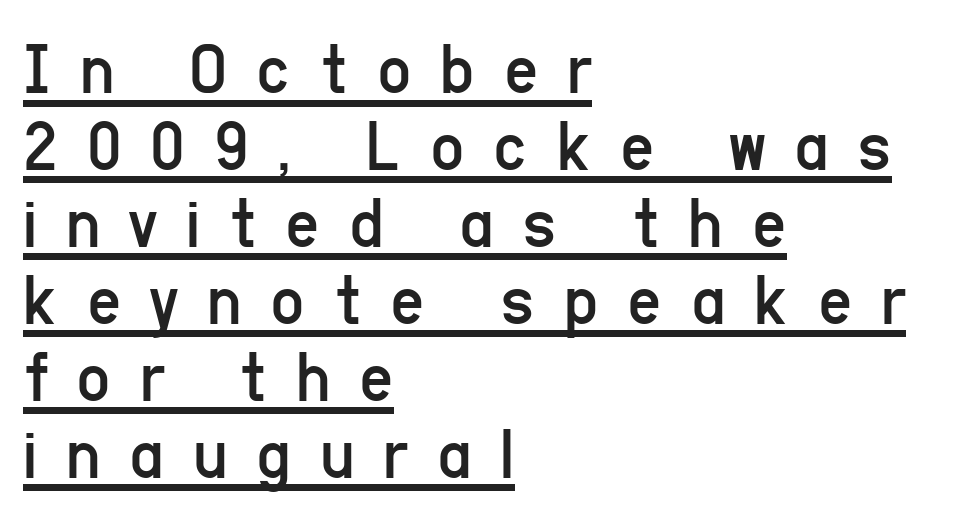
Q: Is the text bold? A: No.
Q: Is the text italic (slanted)? A: No, it is upright.
Q: Is the typeface a serif or a sans-serif typeface? A: Sans-serif.
Q: Is the text underlined? A: Yes.
Q: How is the paragraph aligned? A: Left-aligned.
Q: Is the spacing between letters normal or unusually wide? A: Unusually wide.
Q: Is the spacing between lines tight, normal or loose? A: Tight.
Q: Width (condensed, normal, or wide)? A: Condensed.
Q: Stroke contrast? A: Low.
Q: x-height? A: Medium.
Q: Monospaced? A: No.
